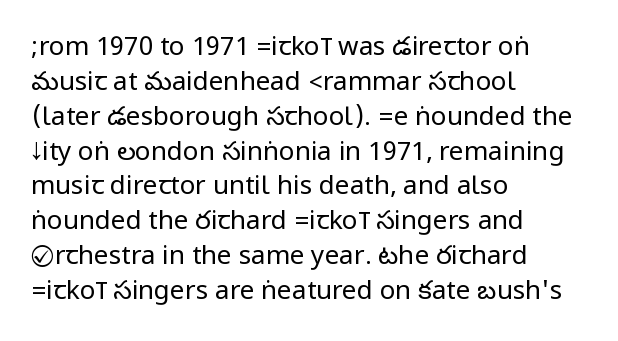
The image shows 26 px text type, upright; set left-aligned, normal line spacing (1.34x), normal letter spacing, not underlined.
